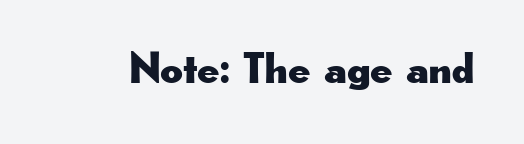
The image shows 44 px wide sans-serif type, upright; set normal letter spacing, not underlined; low stroke contrast and a small x-height.
